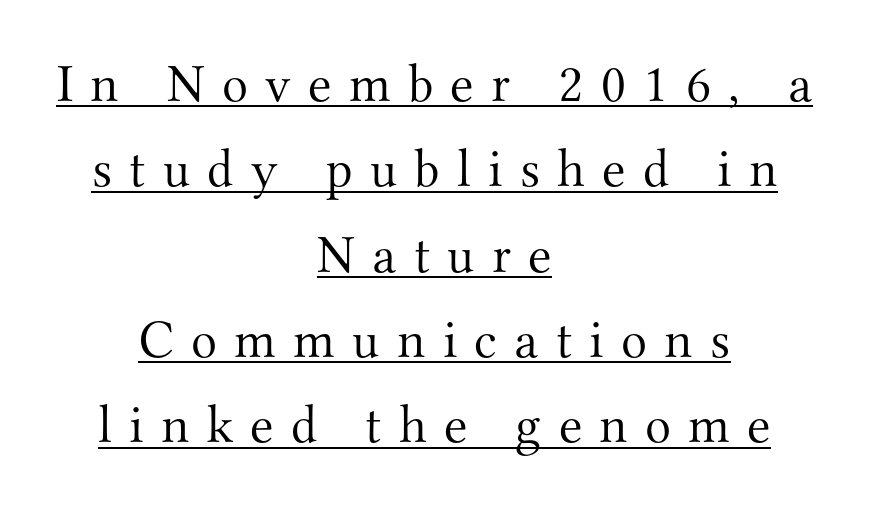
Q: Is the text bold? A: No.
Q: Is the text italic (slanted)? A: No, it is upright.
Q: Is the typeface a serif or a sans-serif typeface? A: Serif.
Q: Is the text underlined? A: Yes.
Q: How is the paragraph aligned? A: Centered.
Q: Is the spacing between letters normal or unusually wide? A: Unusually wide.
Q: Is the spacing between lines tight, normal or loose? A: Normal.
Q: Width (condensed, normal, or wide)? A: Normal.
Q: Stroke contrast? A: Medium.
Q: x-height? A: Small.
Q: Monospaced? A: No.
